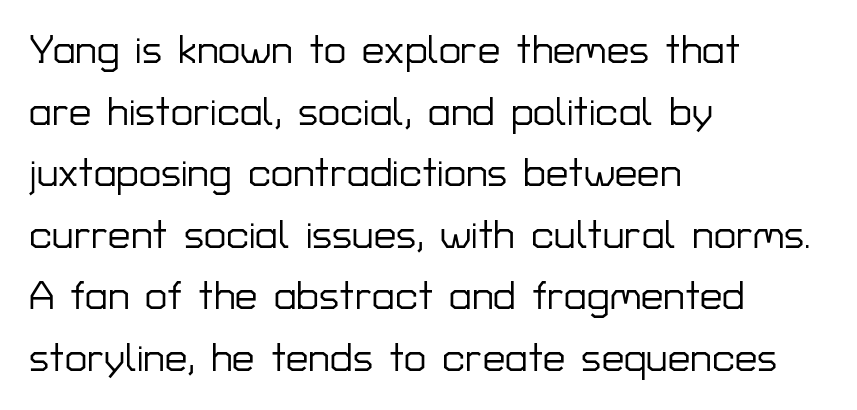
Q: Is the text italic (slanted)? A: No, it is upright.
Q: Is the typeface a serif or a sans-serif typeface? A: Sans-serif.
Q: Is the text underlined? A: No.
Q: How is the paragraph aligned? A: Left-aligned.
Q: Is the spacing between letters normal or unusually wide? A: Normal.
Q: Is the spacing between lines tight, normal or loose? A: Normal.
Q: Width (condensed, normal, or wide)? A: Normal.
Q: Stroke contrast? A: Low.
Q: x-height? A: Medium.
Q: Monospaced? A: No.
